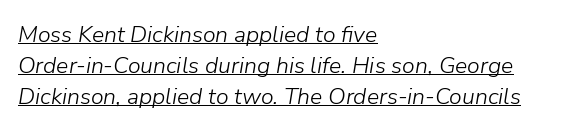
{"italic": "yes", "lean": "right", "slant_degrees": 9, "bold": "no", "underline": "yes", "align": "left", "line_spacing": "normal", "line_spacing_ratio": 1.34, "letter_spacing": "normal", "letter_spacing_em": 0.0, "glyph_px": 23}
